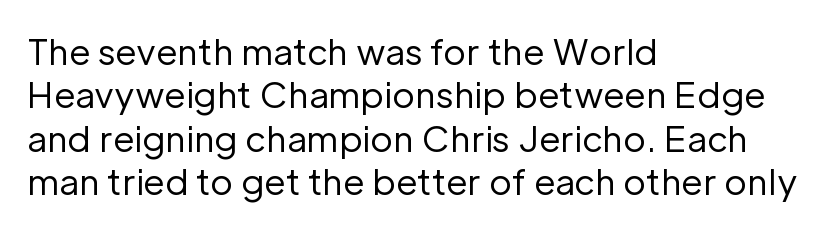
The image shows 35 px regular-weight sans-serif type, upright; set left-aligned, line spacing 1.24x, normal letter spacing, not underlined; low stroke contrast and a medium x-height.
